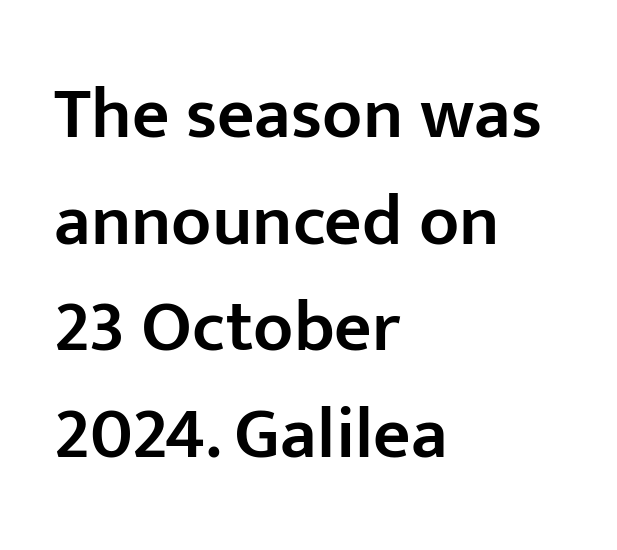
Character widths vary here, with narrow letters taking less room than wide ones. Reading down the column, the eye jumps a familiar distance to each next line. The lettering stays uniformly vertical, giving the passage a roman look. Descenders hang freely into open space. Every row of glyphs begins at an identical x-position on the left. Moderately thickened strokes mark this as semibold type.
